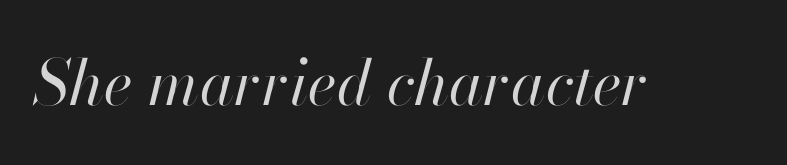
The image shows 63 px regular-weight type, italic (leaning right); set normal letter spacing, not underlined; high stroke contrast and a small x-height.
